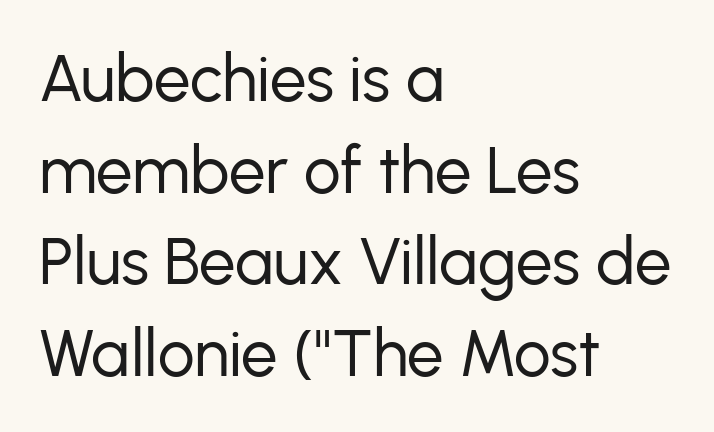
Is this a heavy cut? Hardly; it is regular or lighter. No word sits above an underline. Between one letter and the next there's only the usual sliver of space. Upright lettering throughout. A sans-serif font was chosen for this passage. The compositor pushed each line to the left boundary.
